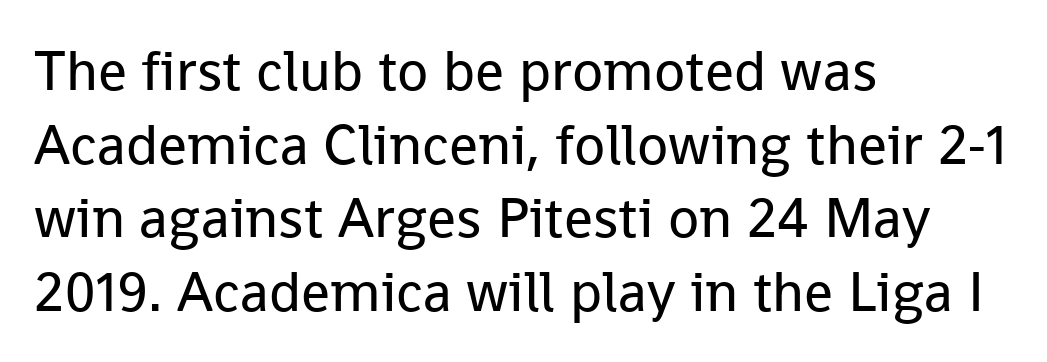
The image shows 57 px regular-weight sans-serif type, upright; set left-aligned, normal line spacing (1.29x), normal letter spacing, not underlined; low stroke contrast and a medium x-height.
